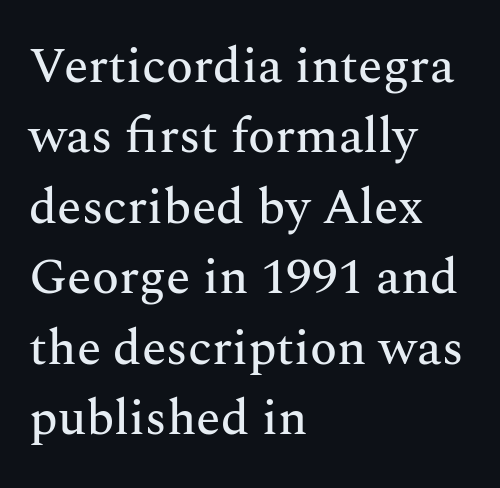
Q: Is the text italic (slanted)? A: No, it is upright.
Q: Is the typeface a serif or a sans-serif typeface? A: Serif.
Q: Is the text underlined? A: No.
Q: How is the paragraph aligned? A: Left-aligned.
Q: Is the spacing between letters normal or unusually wide? A: Normal.
Q: Is the spacing between lines tight, normal or loose? A: Normal.
Q: Width (condensed, normal, or wide)? A: Normal.
Q: Stroke contrast? A: Medium.
Q: x-height? A: Medium.
Q: Monospaced? A: No.
